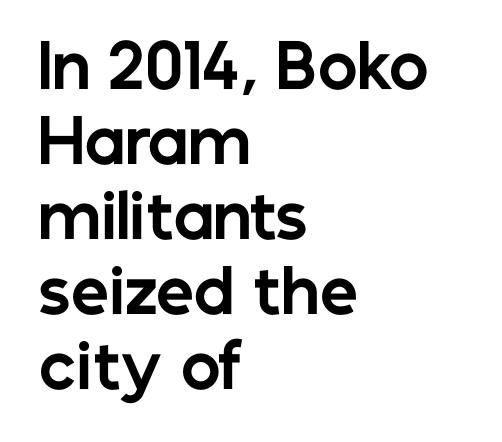
Q: Is the text bold? A: Yes.
Q: Is the text italic (slanted)? A: No, it is upright.
Q: Is the typeface a serif or a sans-serif typeface? A: Sans-serif.
Q: Is the text underlined? A: No.
Q: How is the paragraph aligned? A: Left-aligned.
Q: Is the spacing between letters normal or unusually wide? A: Normal.
Q: Is the spacing between lines tight, normal or loose? A: Normal.
Q: Width (condensed, normal, or wide)? A: Normal.
Q: Stroke contrast? A: Low.
Q: x-height? A: Medium.
Q: Monospaced? A: No.
